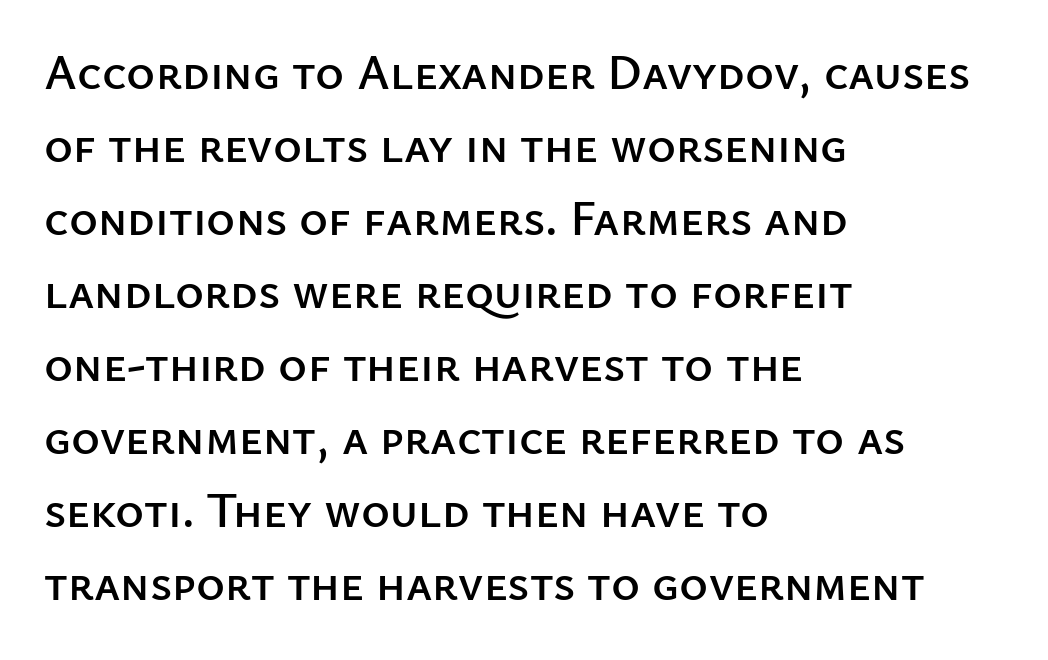
Q: Is the text italic (slanted)? A: No, it is upright.
Q: Is the typeface a serif or a sans-serif typeface? A: Sans-serif.
Q: Is the text underlined? A: No.
Q: How is the paragraph aligned? A: Left-aligned.
Q: Is the spacing between letters normal or unusually wide? A: Normal.
Q: Is the spacing between lines tight, normal or loose? A: Normal.
Q: Width (condensed, normal, or wide)? A: Normal.
Q: Stroke contrast? A: Low.
Q: x-height? A: Medium.
Q: Monospaced? A: No.
